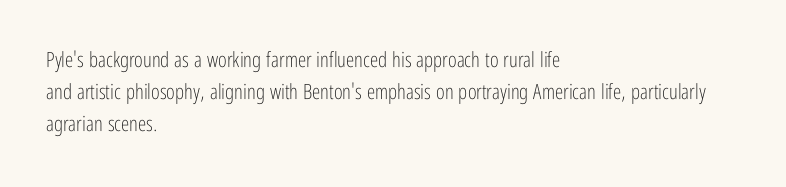
Is the block centered? No — it sits flush against the left margin. Honestly, the row spacing looks completely unremarkable. Check under the words: just untouched page. Ascenders rise straight up at ninety degrees. Nobody touched the tracking dial on this one.
